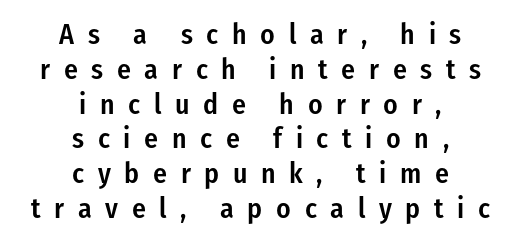
Letter spacing: wide. I'd call this a sans setting — the letters go barefoot. Strokes here are thickened, but only to semibold level. Unlike italic type, these characters show no tilt at all. Centered paragraph, ragged on both sides.
